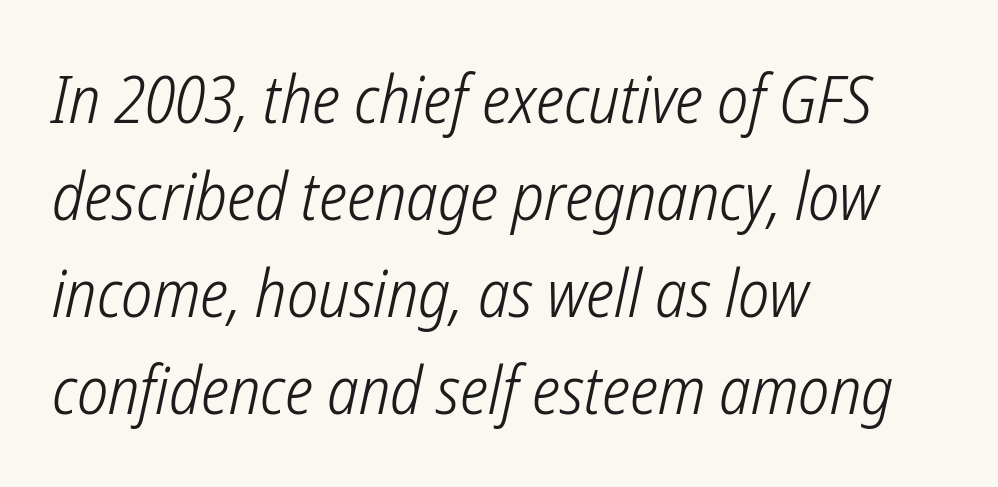
{"serif": "no", "bold": "no", "weight": "light", "width": "condensed", "stroke_contrast": "low", "x_height": "medium", "monospaced": "no", "underline": "no", "align": "left", "line_spacing": "normal", "line_spacing_ratio": 1.47, "letter_spacing": "normal", "letter_spacing_em": 0.0, "glyph_px": 66}
